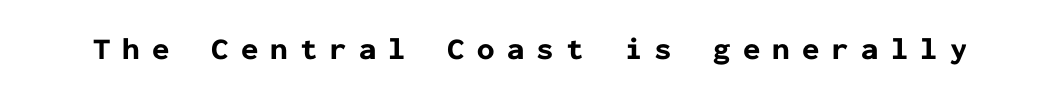
The image shows 31 px bold sans-serif type, upright, monospaced; set unusually wide letter spacing (+0.39 em), not underlined; low stroke contrast and a medium x-height.
